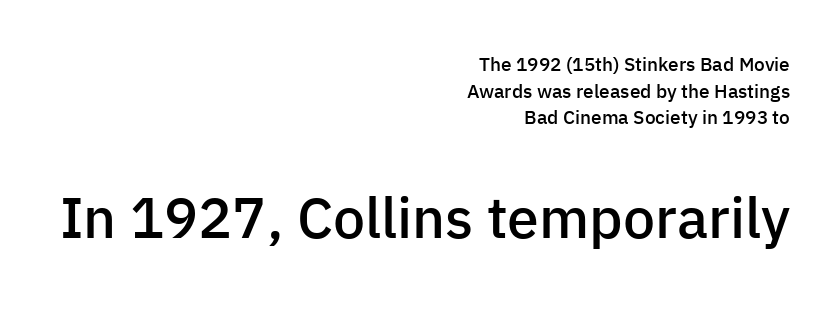
Q: Is the text bold? A: Semi-bold.
Q: Is the text italic (slanted)? A: No, it is upright.
Q: Is the typeface a serif or a sans-serif typeface? A: Sans-serif.
Q: Is the text underlined? A: No.
Q: How is the paragraph aligned? A: Right-aligned.
Q: Is the spacing between letters normal or unusually wide? A: Normal.
Q: Is the spacing between lines tight, normal or loose? A: Normal.
Q: Which block of text is set in a larger size, the first (top) or the second (bottom)? A: The second (bottom) one.
Q: Width (condensed, normal, or wide)? A: Normal.
Q: Stroke contrast? A: Low.
Q: x-height? A: Medium.
Q: Monospaced? A: No.
